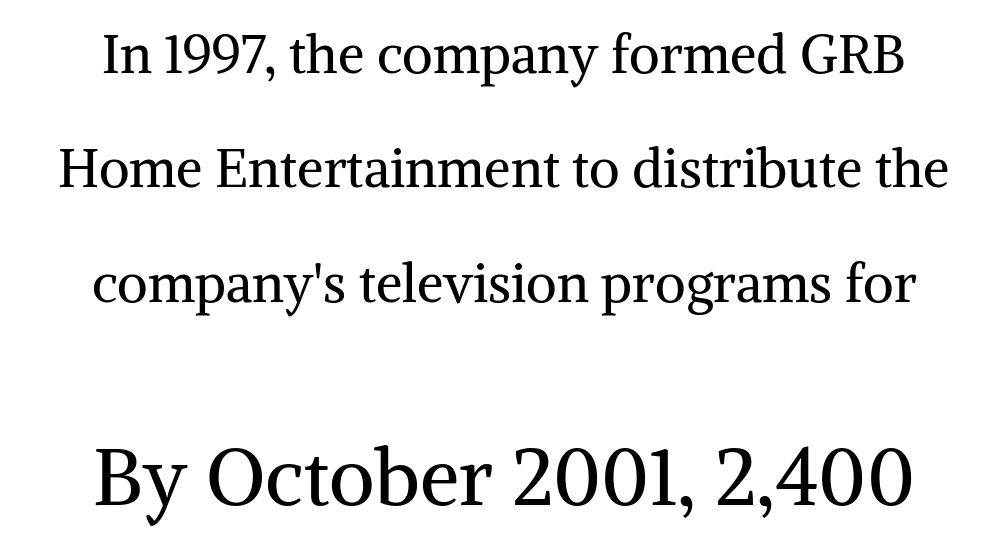
Ascenders rise straight up at ninety degrees. Characters follow at the spacing the type designer built in. The type family on display is of the serif kind. The weight would be labelled regular, book, light, or lighter still.
